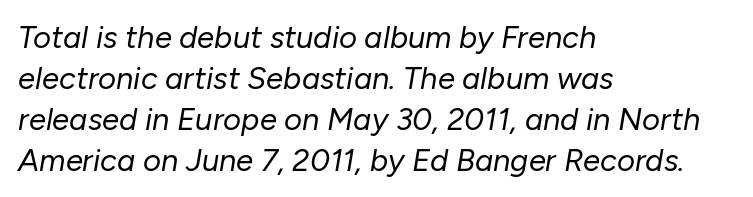
Successive baselines arrive at the customary interval. Spacing verdict: proportional, widths tailored to each character. Stem width sits at or under what a default text font uses. Anything drawn beneath the words? Only blank space.
